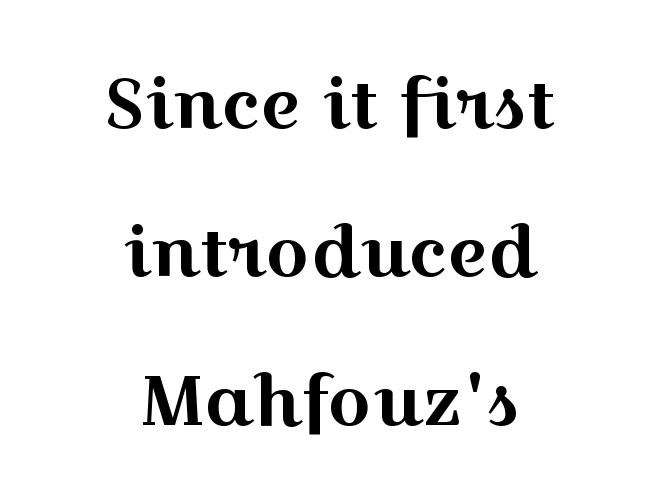
Q: Is the text italic (slanted)? A: No, it is upright.
Q: Is the typeface a serif or a sans-serif typeface? A: Serif.
Q: Is the text underlined? A: No.
Q: How is the paragraph aligned? A: Centered.
Q: Is the spacing between letters normal or unusually wide? A: Normal.
Q: Is the spacing between lines tight, normal or loose? A: Loose.
Q: Width (condensed, normal, or wide)? A: Wide.
Q: x-height? A: Medium.
Q: Monospaced? A: No.
